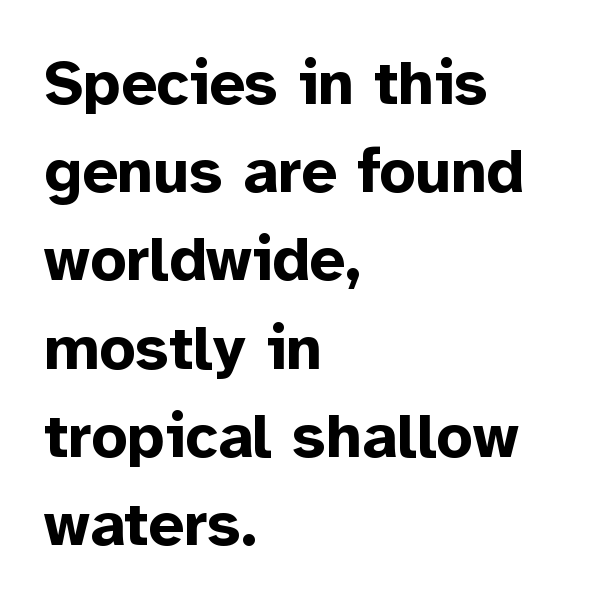
The image shows 63 px bold sans-serif type, upright; set left-aligned, normal line spacing (1.4x), normal letter spacing, not underlined; low stroke contrast and a medium x-height.
